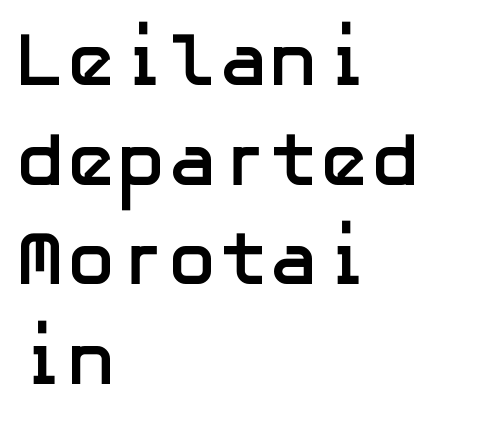
This is sans-serif lettering, the kind often seen on screens and signage. Every row of glyphs begins at an identical x-position on the left. Successive baselines arrive at the customary interval. You could call the tracking neutral — neither tight nor loose. Descender tails drop into unmarked territory. The specimen reads as upright at a glance.
